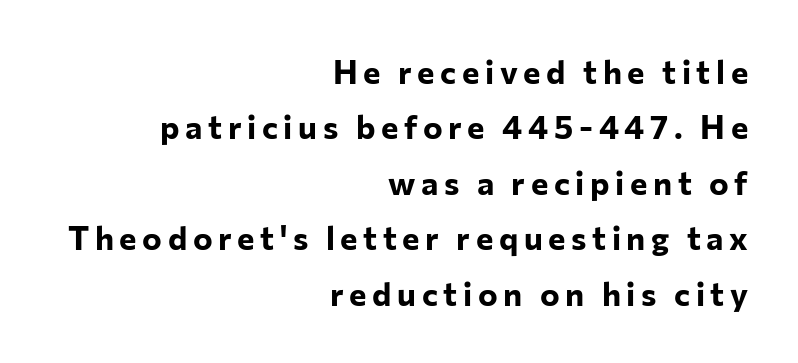
Q: Is the text bold? A: Yes.
Q: Is the text italic (slanted)? A: No, it is upright.
Q: Is the typeface a serif or a sans-serif typeface? A: Sans-serif.
Q: Is the text underlined? A: No.
Q: How is the paragraph aligned? A: Right-aligned.
Q: Is the spacing between lines tight, normal or loose? A: Normal.
Q: Width (condensed, normal, or wide)? A: Normal.
Q: Stroke contrast? A: Low.
Q: x-height? A: Medium.
Q: Monospaced? A: No.
